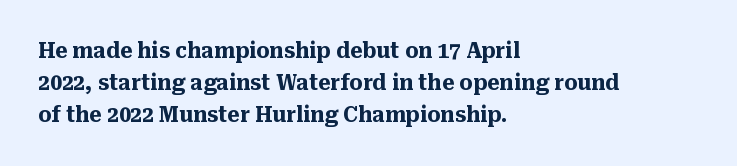
The image shows 21 px bold type, upright; set left-aligned, normal line spacing (1.52x), normal letter spacing, not underlined.
